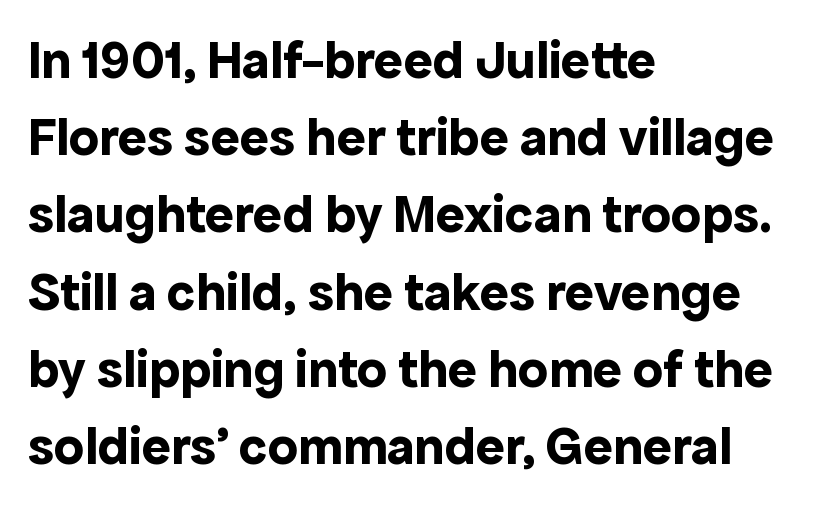
The typesetting leans heavy: a genuine bold. Every stem runs plumb, perpendicular to the baseline. A clean baseline with only descenders dipping below it. Think of a printed novel: that variable character pitch is what you see here. The gaps between neighbouring characters are ordinary and unremarkable. Are there feet on the stems? There aren't — it's a sans.
